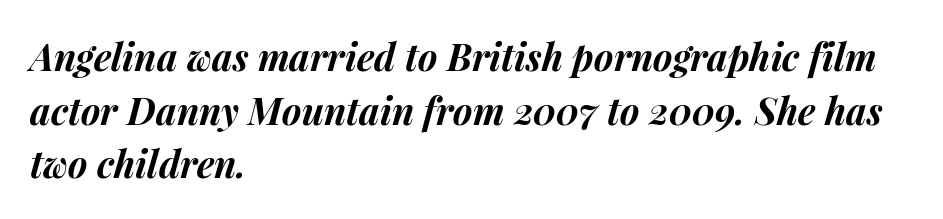
Q: Is the text bold? A: Yes.
Q: Is the text italic (slanted)? A: Yes, it leans right by about 15 degrees.
Q: Is the text underlined? A: No.
Q: How is the paragraph aligned? A: Left-aligned.
Q: Is the spacing between letters normal or unusually wide? A: Normal.
Q: Is the spacing between lines tight, normal or loose? A: Normal.
Q: Width (condensed, normal, or wide)? A: Normal.
Q: Stroke contrast? A: Medium.
Q: x-height? A: Medium.
Q: Monospaced? A: No.
